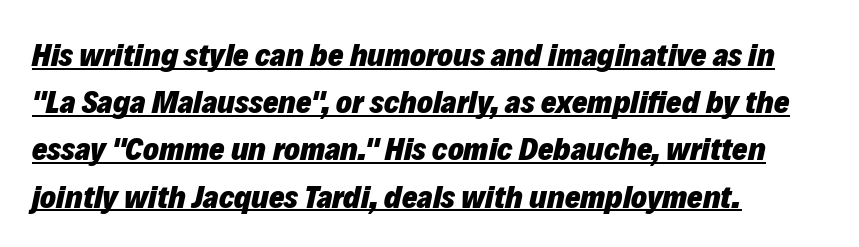
Q: Is the text bold? A: Yes.
Q: Is the text italic (slanted)? A: Yes, it leans right by about 12 degrees.
Q: Is the text underlined? A: Yes.
Q: How is the paragraph aligned? A: Left-aligned.
Q: Is the spacing between letters normal or unusually wide? A: Normal.
Q: Is the spacing between lines tight, normal or loose? A: Normal.
Q: Width (condensed, normal, or wide)? A: Normal.
Q: Stroke contrast? A: Low.
Q: x-height? A: Medium.
Q: Monospaced? A: No.
